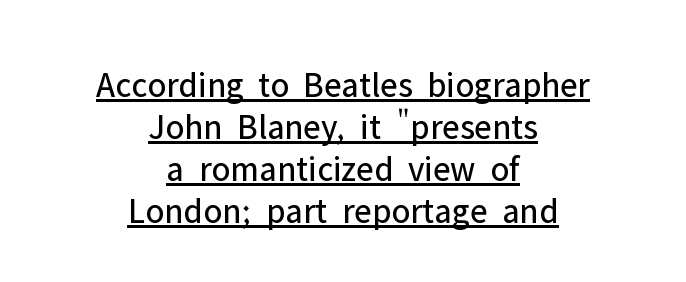
The image shows 36 px regular-weight sans-serif type, upright; set centered, line spacing 1.17x, normal letter spacing, underlined; low stroke contrast and a medium x-height.
